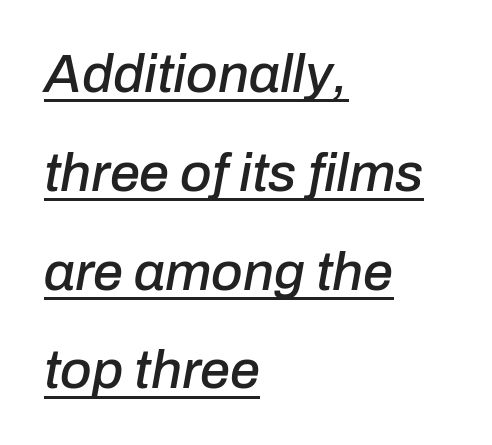
The image shows 54 px text type, italic (leaning right); set left-aligned, line spacing 1.83x, normal letter spacing, underlined; low stroke contrast and a medium x-height.
